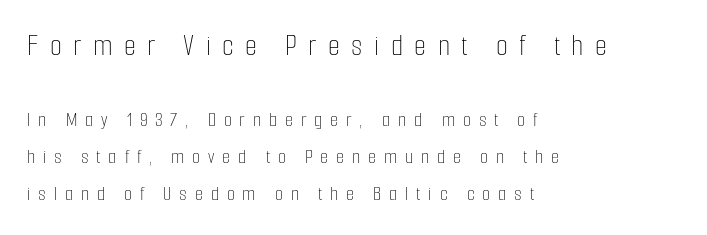
The image shows 31 px thin, condensed type, upright; set left-aligned, line spacing 1.77x, unusually wide letter spacing (+0.37 em), not underlined; the first (top) block is 1.48x larger; low stroke contrast and a medium x-height.
